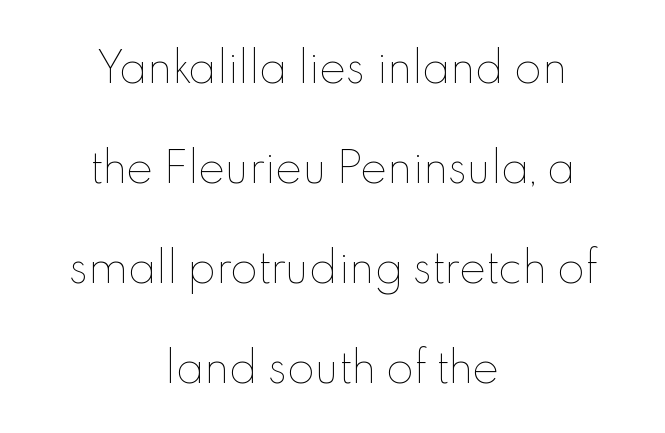
Q: Is the text bold? A: No.
Q: Is the text italic (slanted)? A: No, it is upright.
Q: Is the text underlined? A: No.
Q: How is the paragraph aligned? A: Centered.
Q: Is the spacing between letters normal or unusually wide? A: Normal.
Q: Is the spacing between lines tight, normal or loose? A: Loose.
Q: Width (condensed, normal, or wide)? A: Normal.
Q: x-height? A: Small.
Q: Monospaced? A: No.
